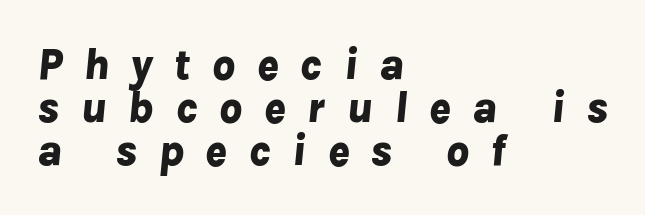
Q: Is the text bold? A: Yes.
Q: Is the text italic (slanted)? A: Yes, it leans right by about 8 degrees.
Q: Is the text underlined? A: No.
Q: How is the paragraph aligned? A: Left-aligned.
Q: Is the spacing between letters normal or unusually wide? A: Unusually wide.
Q: Is the spacing between lines tight, normal or loose? A: Tight.
Q: Width (condensed, normal, or wide)? A: Normal.
Q: Stroke contrast? A: Low.
Q: x-height? A: Medium.
Q: Monospaced? A: No.
